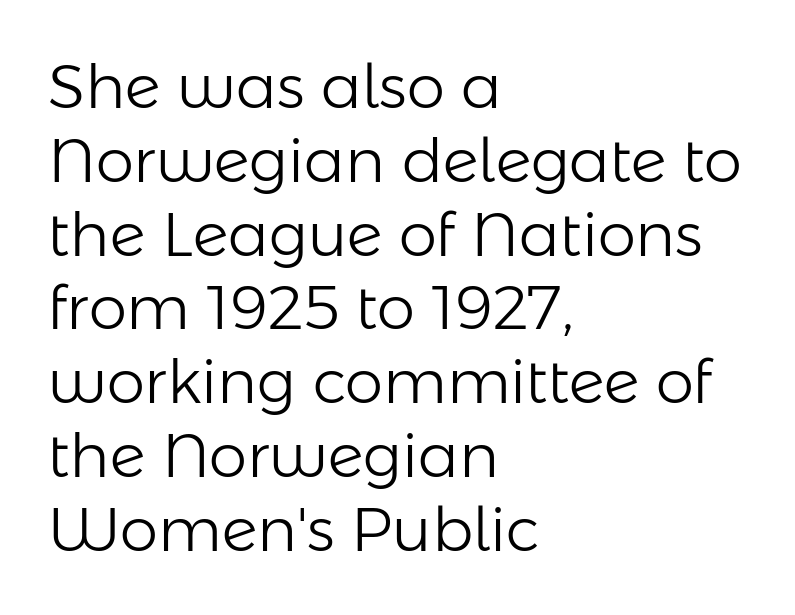
You could not count columns in this text — the font is proportionally spaced. Think standard paragraph weight, or any step lighter than that. I'd call this a sans setting — the letters go barefoot. Leftover space on each line is placed entirely after the last word.
